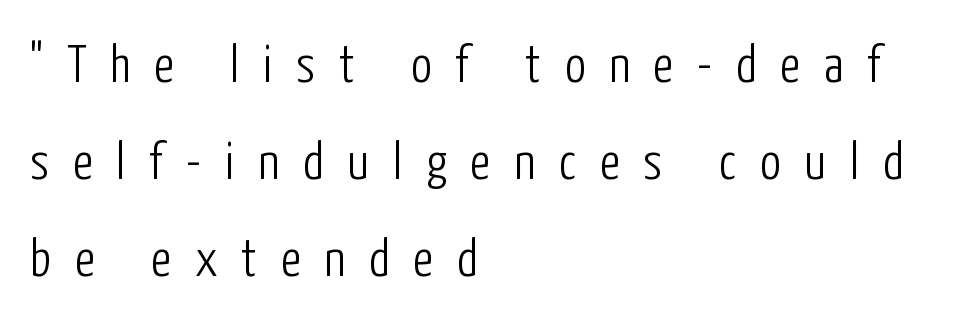
Q: Is the text bold? A: No.
Q: Is the text italic (slanted)? A: No, it is upright.
Q: Is the typeface a serif or a sans-serif typeface? A: Sans-serif.
Q: Is the text underlined? A: No.
Q: How is the paragraph aligned? A: Left-aligned.
Q: Is the spacing between letters normal or unusually wide? A: Unusually wide.
Q: Width (condensed, normal, or wide)? A: Condensed.
Q: Stroke contrast? A: Low.
Q: x-height? A: Medium.
Q: Monospaced? A: No.
